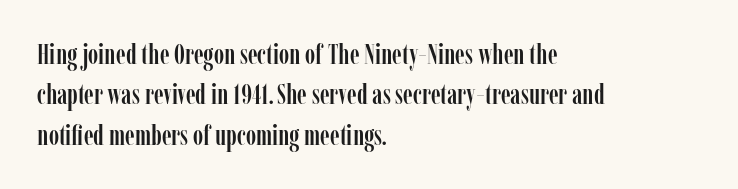
{"serif": "yes", "italic": "no", "width": "condensed", "stroke_contrast": "low", "x_height": "medium", "monospaced": "no", "underline": "no", "align": "left", "line_spacing": "normal", "line_spacing_ratio": 1.44, "letter_spacing": "normal", "letter_spacing_em": 0.0, "glyph_px": 28}
